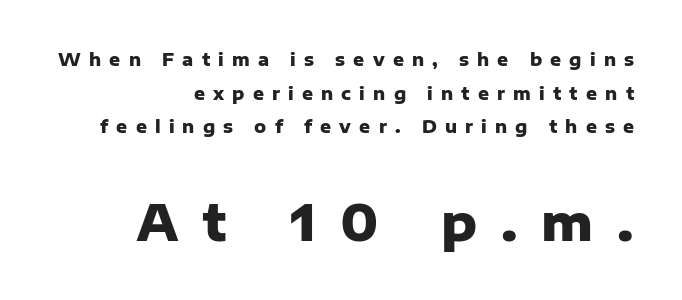
The image shows 50 px heavy sans-serif type, upright; set right-aligned, loose line spacing (1.98x), unusually wide letter spacing (+0.48 em), not underlined; the second (bottom) block is 2.94x larger; low stroke contrast and a medium x-height.
